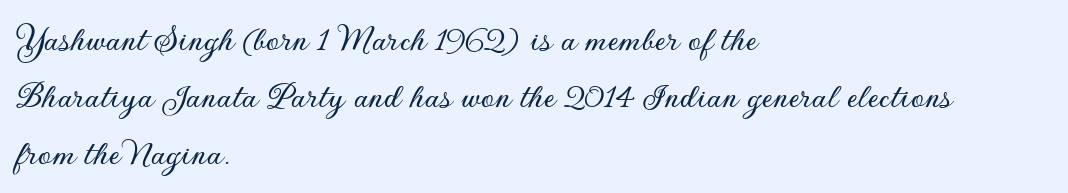
The image shows 38 px sans-serif type; set left-aligned, normal line spacing (1.5x), normal letter spacing, not underlined; low stroke contrast and a small x-height.
